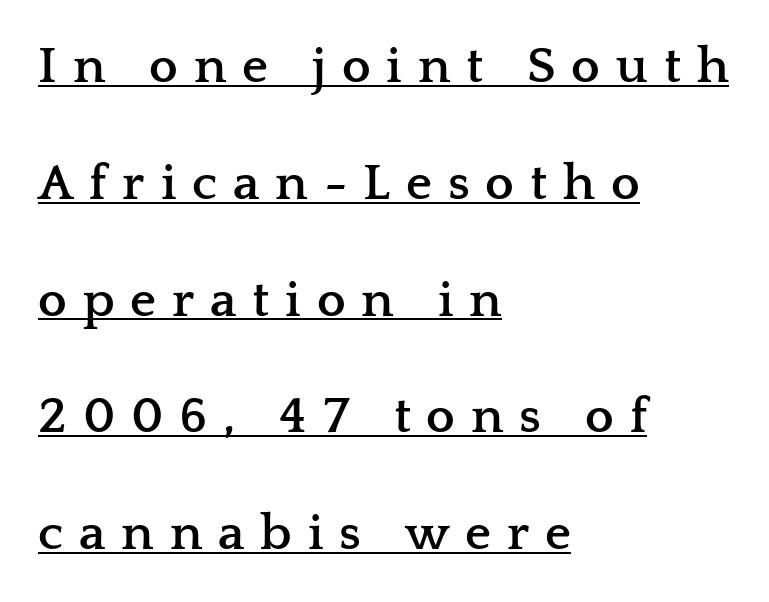
Q: Is the text bold? A: Yes.
Q: Is the text italic (slanted)? A: No, it is upright.
Q: Is the typeface a serif or a sans-serif typeface? A: Serif.
Q: Is the text underlined? A: Yes.
Q: How is the paragraph aligned? A: Left-aligned.
Q: Is the spacing between letters normal or unusually wide? A: Unusually wide.
Q: Is the spacing between lines tight, normal or loose? A: Loose.
Q: Width (condensed, normal, or wide)? A: Wide.
Q: Stroke contrast? A: Low.
Q: x-height? A: Medium.
Q: Monospaced? A: No.
